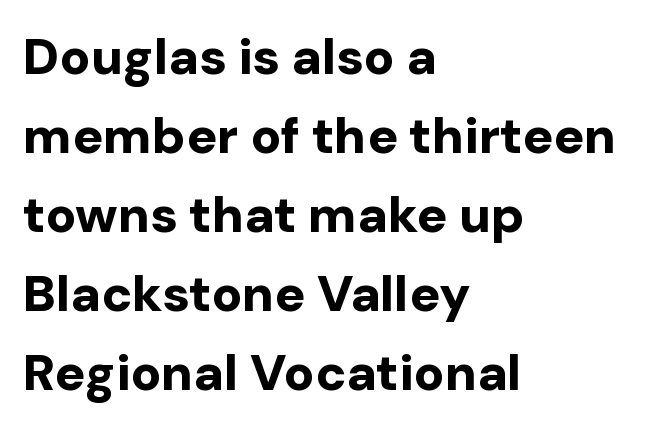
The space directly below the letters is spotless. A sans-serif font was chosen for this passage. Character widths vary here, with narrow letters taking less room than wide ones. Students, observe: this is what conventionally led text looks like. Ordinary non-slanted type is in use.
